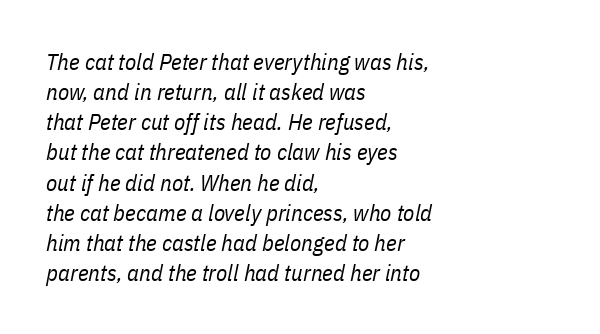
Q: Is the text bold? A: No.
Q: Is the text italic (slanted)? A: Yes, it leans right by about 11 degrees.
Q: Is the text underlined? A: No.
Q: How is the paragraph aligned? A: Left-aligned.
Q: Is the spacing between letters normal or unusually wide? A: Normal.
Q: Is the spacing between lines tight, normal or loose? A: Normal.
